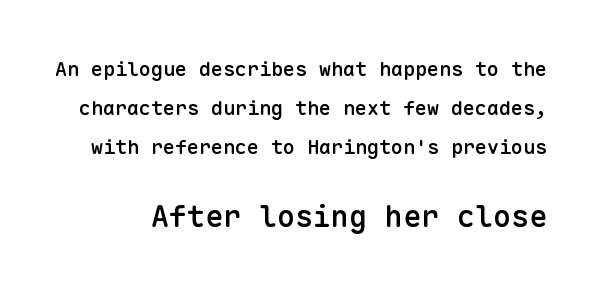
{"serif": "no", "italic": "no", "bold": "semi", "weight": "semibold", "width": "normal", "stroke_contrast": "low", "x_height": "medium", "monospaced": "yes", "underline": "no", "line_spacing": "loose", "line_spacing_ratio": 1.95, "letter_spacing": "normal", "letter_spacing_em": 0.0, "larger_block": "second", "size_ratio": 1.5, "glyph_px": 30}
